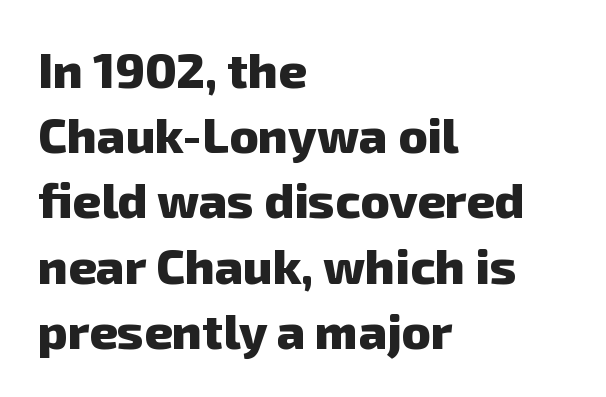
Q: Is the text bold? A: Yes.
Q: Is the typeface a serif or a sans-serif typeface? A: Sans-serif.
Q: Is the text underlined? A: No.
Q: How is the paragraph aligned? A: Left-aligned.
Q: Is the spacing between letters normal or unusually wide? A: Normal.
Q: Is the spacing between lines tight, normal or loose? A: Normal.
Q: Width (condensed, normal, or wide)? A: Normal.
Q: Stroke contrast? A: Low.
Q: x-height? A: Medium.
Q: Monospaced? A: No.
